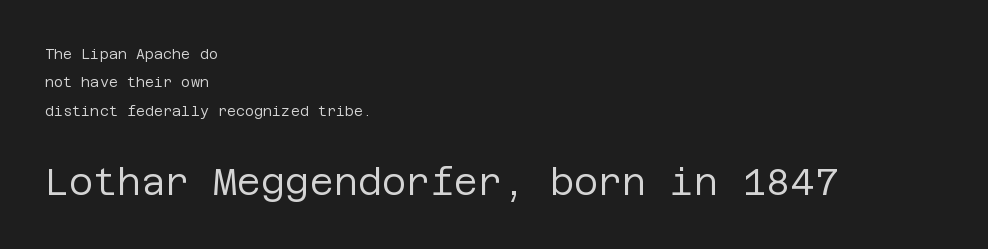
{"serif": "no", "italic": "no", "bold": "no", "weight": "regular", "width": "normal", "stroke_contrast": "low", "x_height": "large", "underline": "no", "align": "left", "line_spacing": "loose", "line_spacing_ratio": 2.03, "letter_spacing": "normal", "letter_spacing_em": 0.0, "larger_block": "second", "size_ratio": 2.64, "glyph_px": 37}
